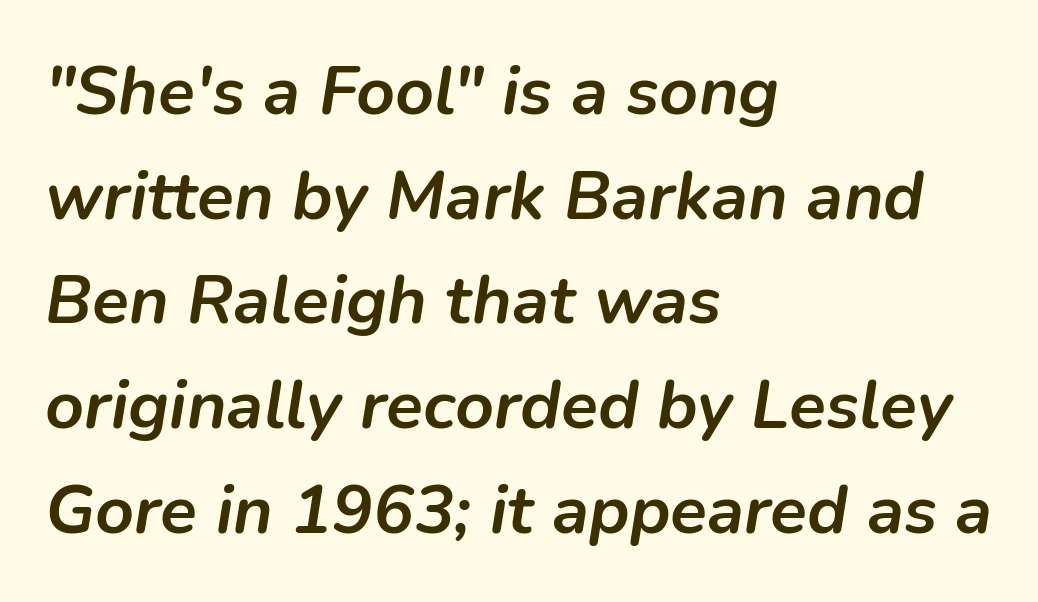
{"italic": "yes", "lean": "right", "slant_degrees": 9, "bold": "yes", "weight": "semibold", "width": "normal", "stroke_contrast": "low", "x_height": "medium", "monospaced": "no", "underline": "no", "align": "left", "line_spacing": "normal", "line_spacing_ratio": 1.54, "letter_spacing": "normal", "letter_spacing_em": 0.0, "glyph_px": 68}
